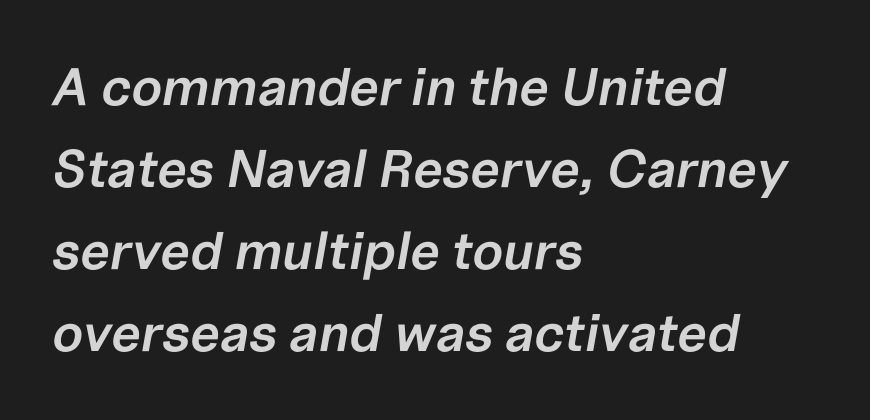
The image shows 53 px semibold type, italic (leaning right); set left-aligned, normal line spacing (1.55x), normal letter spacing, not underlined; low stroke contrast and a medium x-height.
